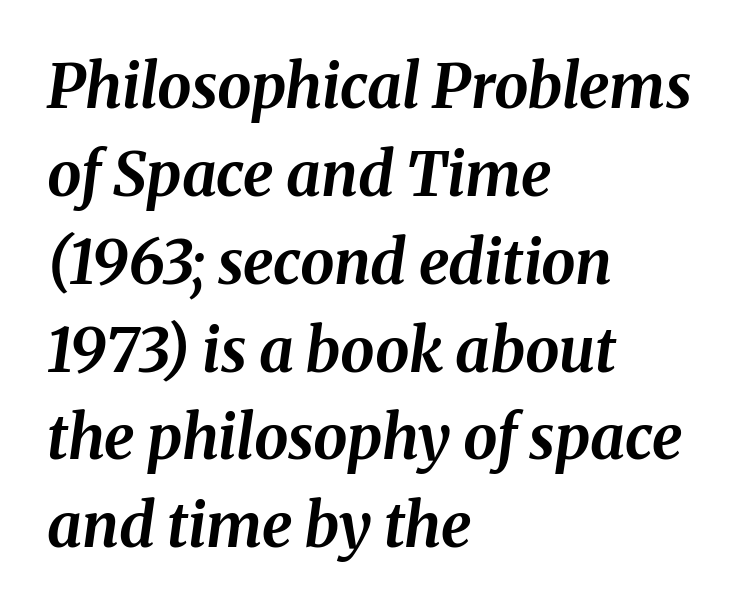
{"italic": "yes", "lean": "right", "slant_degrees": 8, "bold": "yes", "weight": "bold", "width": "normal", "stroke_contrast": "medium", "x_height": "medium", "monospaced": "no", "underline": "no", "align": "left", "line_spacing": "normal", "line_spacing_ratio": 1.44, "letter_spacing": "normal", "letter_spacing_em": 0.0, "glyph_px": 61}
